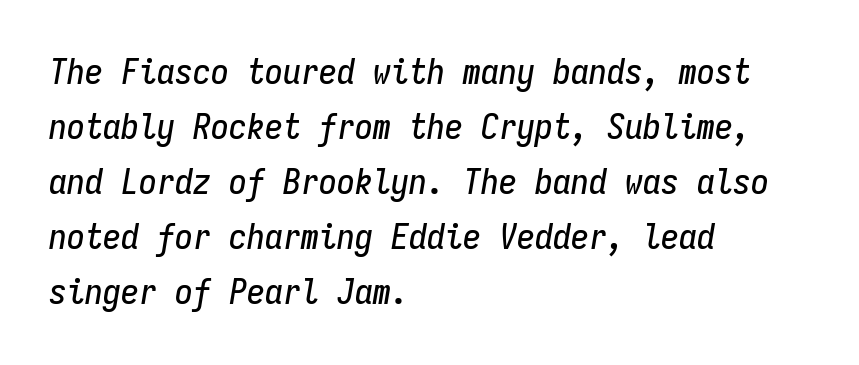
{"italic": "yes", "lean": "right", "slant_degrees": 9, "width": "condensed", "stroke_contrast": "low", "x_height": "medium", "monospaced": "yes", "underline": "no", "align": "left", "line_spacing": "normal", "line_spacing_ratio": 1.53, "letter_spacing": "normal", "letter_spacing_em": 0.0, "glyph_px": 36}
